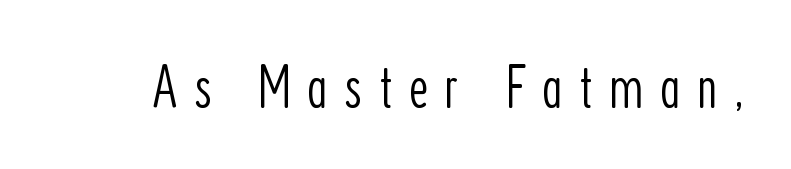
The face used here is rendered with a markedly widened letterfit. In terms of posture, this sample is upright. Ink coverage per letter is moderate at most. Nobody drew a line under any word here. Serifs: no, the terminals of the letterforms are clean. Think of a printed novel: that variable character pitch is what you see here.
